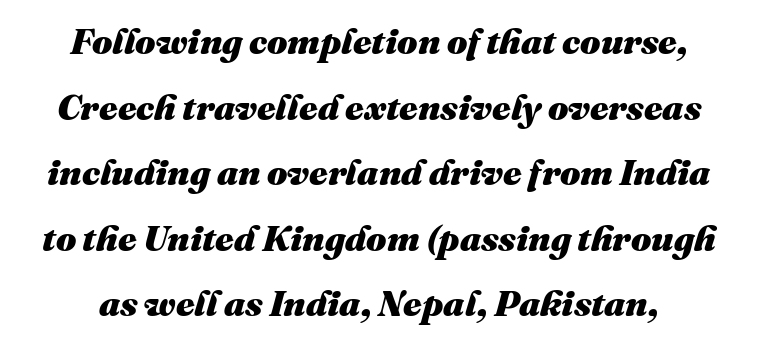
{"italic": "yes", "lean": "right", "slant_degrees": 16, "bold": "yes", "weight": "heavy", "width": "normal", "stroke_contrast": "medium", "x_height": "medium", "monospaced": "no", "underline": "no", "line_spacing_ratio": 1.82, "letter_spacing": "normal", "letter_spacing_em": 0.0, "glyph_px": 36}
